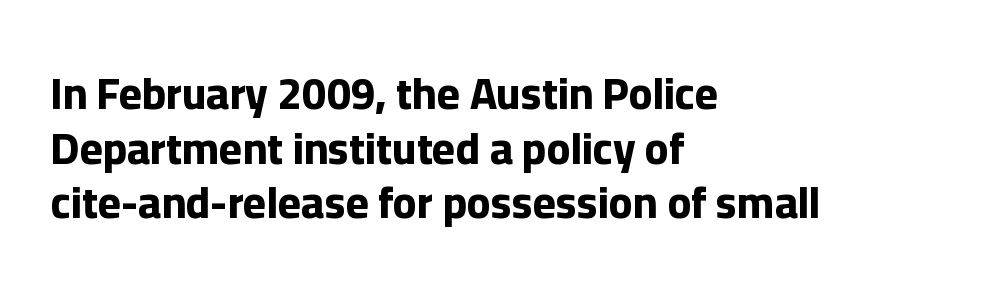
The image shows 44 px bold sans-serif type, upright; set left-aligned, line spacing 1.24x, normal letter spacing, not underlined; low stroke contrast and a medium x-height.
